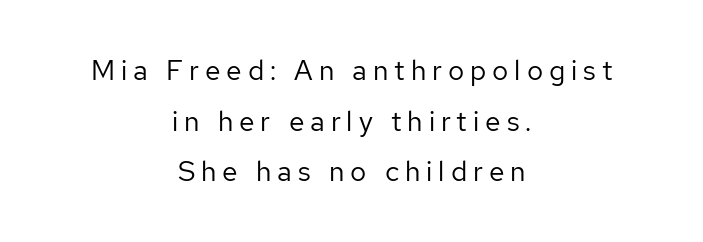
Q: Is the text bold? A: No.
Q: Is the text italic (slanted)? A: No, it is upright.
Q: Is the typeface a serif or a sans-serif typeface? A: Sans-serif.
Q: Is the text underlined? A: No.
Q: How is the paragraph aligned? A: Centered.
Q: Is the spacing between letters normal or unusually wide? A: Unusually wide.
Q: Width (condensed, normal, or wide)? A: Normal.
Q: Stroke contrast? A: Low.
Q: x-height? A: Medium.
Q: Monospaced? A: No.
